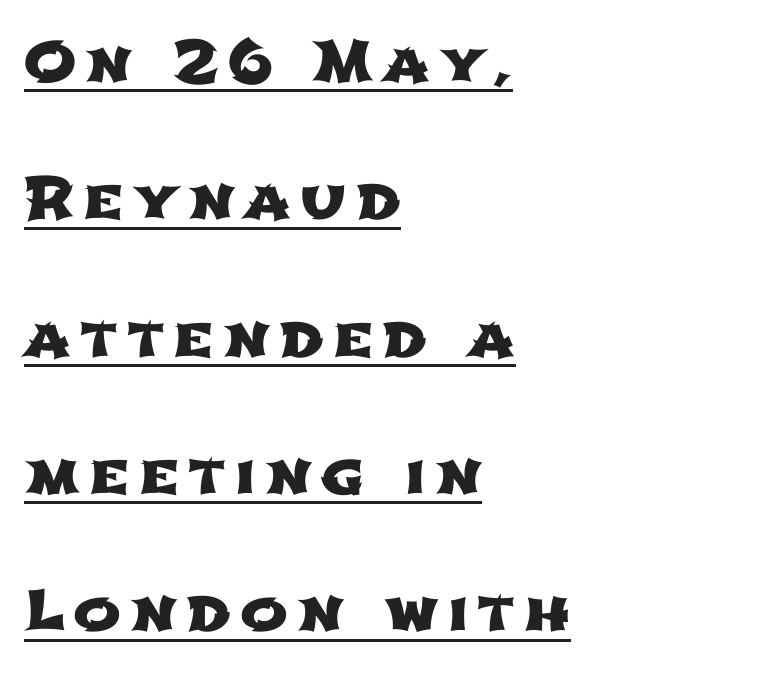
Q: Is the typeface a serif or a sans-serif typeface? A: Sans-serif.
Q: Is the text underlined? A: Yes.
Q: How is the paragraph aligned? A: Left-aligned.
Q: Is the spacing between lines tight, normal or loose? A: Loose.
Q: Width (condensed, normal, or wide)? A: Wide.
Q: Stroke contrast? A: Low.
Q: x-height? A: Medium.
Q: Monospaced? A: No.
